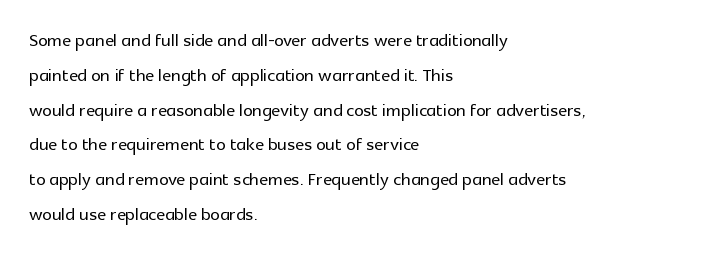
{"italic": "no", "underline": "no", "align": "left", "line_spacing": "normal", "line_spacing_ratio": 1.45, "letter_spacing": "normal", "letter_spacing_em": 0.0, "glyph_px": 24}
